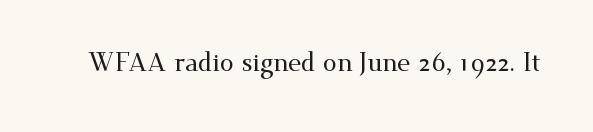
Q: Is the text italic (slanted)? A: No, it is upright.
Q: Is the text underlined? A: No.
Q: Is the spacing between letters normal or unusually wide? A: Normal.
